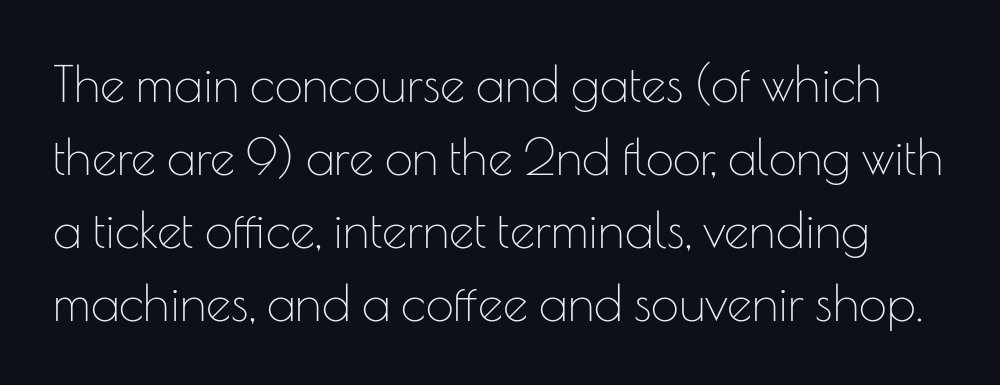
{"serif": "no", "italic": "no", "bold": "no", "weight": "thin", "width": "normal", "stroke_contrast": "low", "x_height": "small", "monospaced": "no", "underline": "no", "line_spacing": "normal", "line_spacing_ratio": 1.46, "letter_spacing": "normal", "letter_spacing_em": 0.0, "glyph_px": 50}
